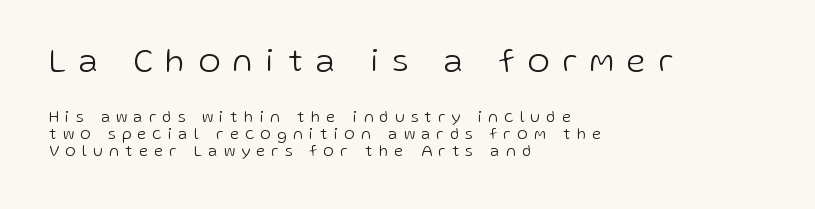
Each new line begins almost immediately beneath the previous one. Note the varied advance widths — an 'i' is clearly narrower than an 'm'. Tall strokes in this sample are plumb rather than angled. The strip under each line holds only bare page.
